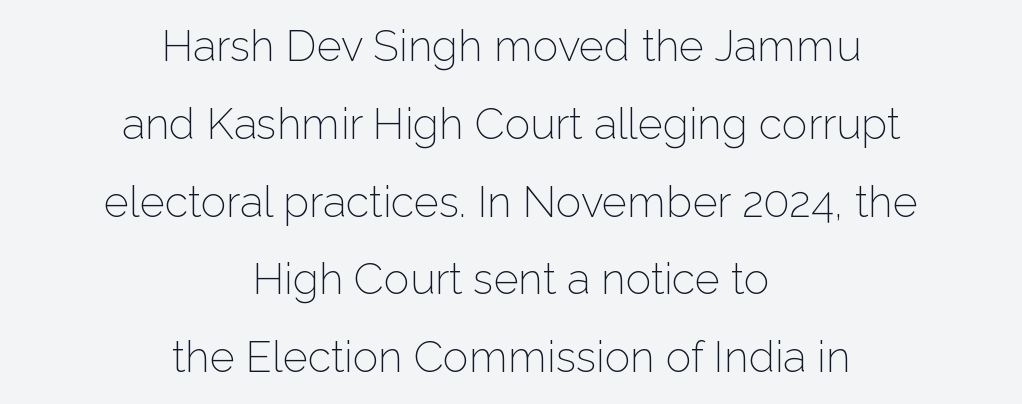
Unmarked baselines from the first word to the last. A sans-serif font was chosen for this passage. Caption: face not bold, strokes unweighted. This sample has the flowing, uneven cadence of proportional lettering. The lines are quadded center.
